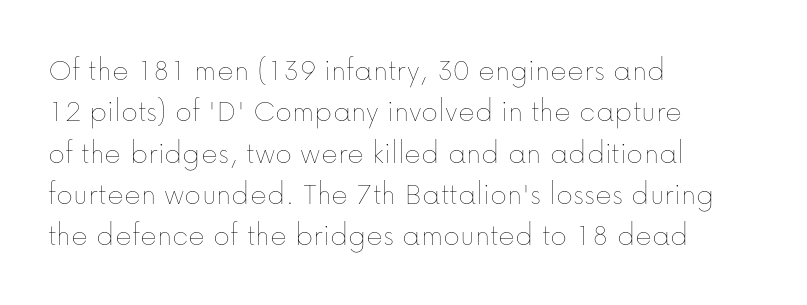
{"italic": "no", "bold": "no", "weight": "thin", "width": "normal", "stroke_contrast": "low", "x_height": "medium", "monospaced": "no", "underline": "no", "align": "left", "line_spacing": "normal", "line_spacing_ratio": 1.29, "letter_spacing": "normal", "letter_spacing_em": 0.0, "glyph_px": 32}
